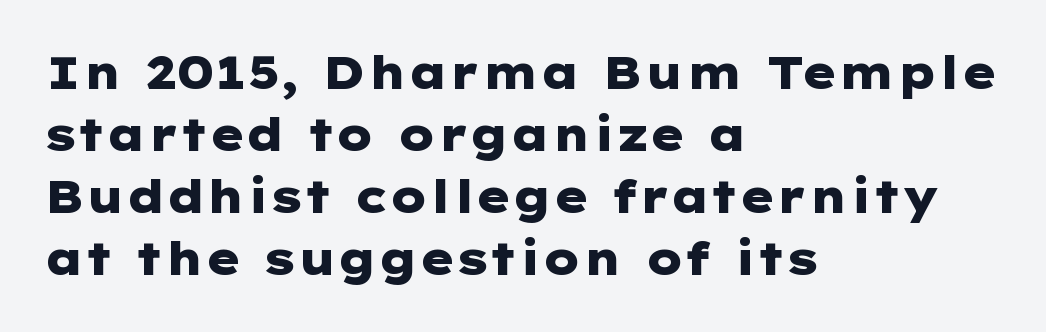
One glance says typical: line gaps are just what's usual. Nope, no serifs anywhere on these letters. Words appear dense and cohesive because spacing is normal. Teacher's note: observe the even left margin — that is flush-left alignment. Rendered with straight, roman letterforms. The space beneath each line is pristine and unruled.
